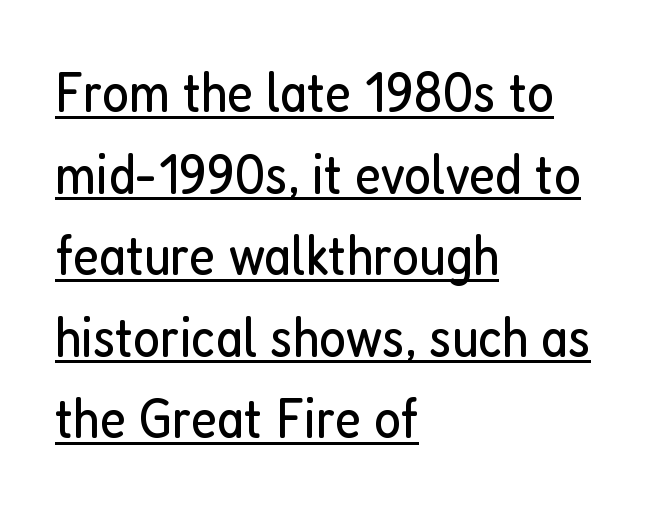
The image shows 57 px regular-weight, condensed sans-serif type, upright; set left-aligned, normal line spacing (1.43x), normal letter spacing, underlined; low stroke contrast and a medium x-height.
